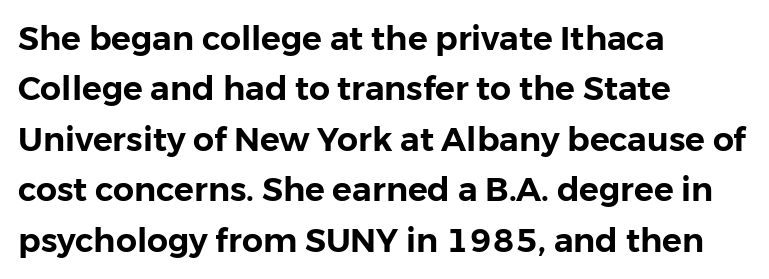
The image shows 33 px sans-serif type, upright; set left-aligned, normal line spacing (1.53x), normal letter spacing, not underlined; low stroke contrast and a medium x-height.
